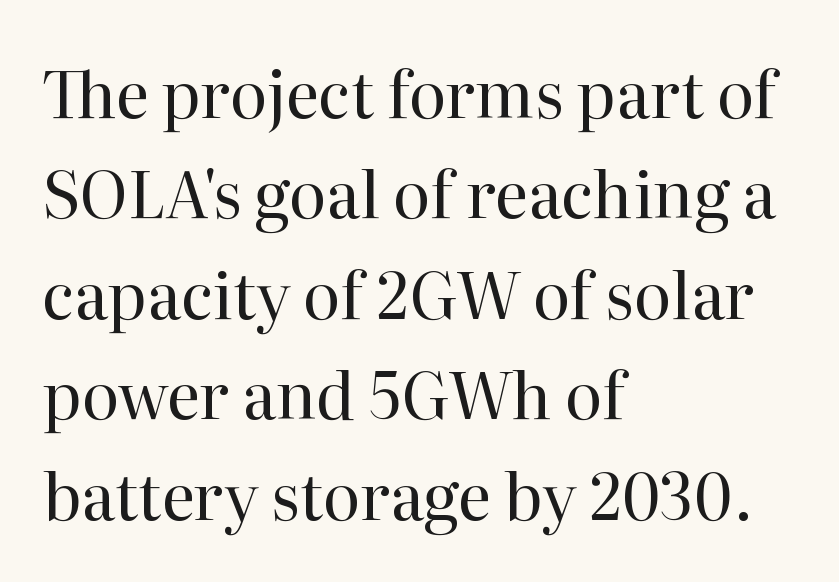
Q: Is the text bold? A: No.
Q: Is the text italic (slanted)? A: No, it is upright.
Q: Is the typeface a serif or a sans-serif typeface? A: Serif.
Q: Is the text underlined? A: No.
Q: How is the paragraph aligned? A: Left-aligned.
Q: Is the spacing between letters normal or unusually wide? A: Normal.
Q: Is the spacing between lines tight, normal or loose? A: Normal.
Q: Width (condensed, normal, or wide)? A: Normal.
Q: Stroke contrast? A: High.
Q: x-height? A: Medium.
Q: Monospaced? A: No.
